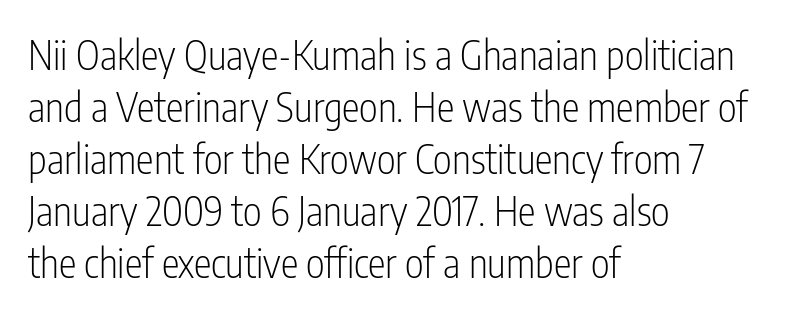
Q: Is the text bold? A: No.
Q: Is the text italic (slanted)? A: No, it is upright.
Q: Is the typeface a serif or a sans-serif typeface? A: Sans-serif.
Q: Is the text underlined? A: No.
Q: How is the paragraph aligned? A: Left-aligned.
Q: Is the spacing between letters normal or unusually wide? A: Normal.
Q: Is the spacing between lines tight, normal or loose? A: Normal.
Q: Width (condensed, normal, or wide)? A: Condensed.
Q: Stroke contrast? A: Low.
Q: x-height? A: Medium.
Q: Monospaced? A: No.
